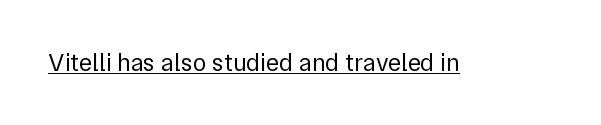
Q: Is the text bold? A: No.
Q: Is the text italic (slanted)? A: No, it is upright.
Q: Is the text underlined? A: Yes.
Q: Is the spacing between letters normal or unusually wide? A: Normal.
